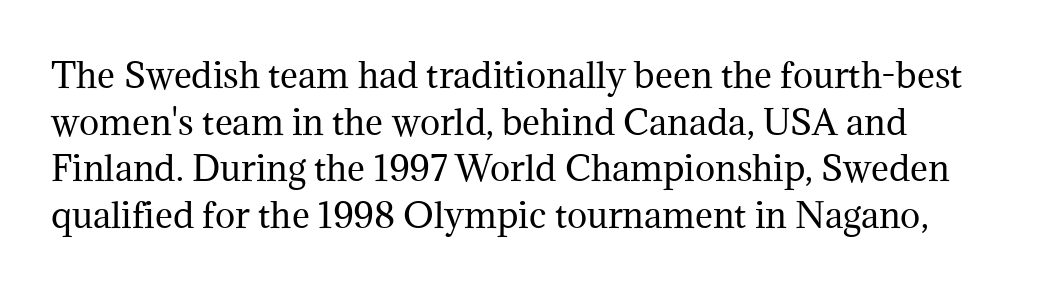
A typesetter would call this zero additional tracking. These lines sit exactly where default settings would place them. Unlike italic type, these characters show no tilt at all. Stem width sits at or under what a default text font uses. Each letter keeps its own natural width here, so spacing adapts to shape.
